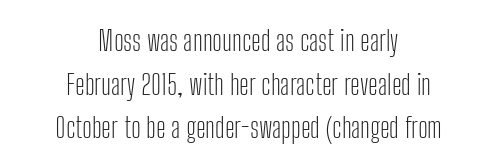
Q: Is the text bold? A: No.
Q: Is the text italic (slanted)? A: No, it is upright.
Q: Is the typeface a serif or a sans-serif typeface? A: Sans-serif.
Q: Is the text underlined? A: No.
Q: How is the paragraph aligned? A: Centered.
Q: Is the spacing between letters normal or unusually wide? A: Normal.
Q: Is the spacing between lines tight, normal or loose? A: Normal.
Q: Width (condensed, normal, or wide)? A: Condensed.
Q: Stroke contrast? A: Low.
Q: x-height? A: Medium.
Q: Monospaced? A: No.
